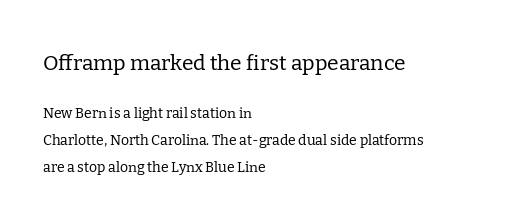
{"italic": "no", "bold": "no", "underline": "no", "align": "left", "line_spacing": "loose", "line_spacing_ratio": 1.93, "letter_spacing": "normal", "letter_spacing_em": 0.0, "larger_block": "first", "size_ratio": 1.5, "glyph_px": 21}
